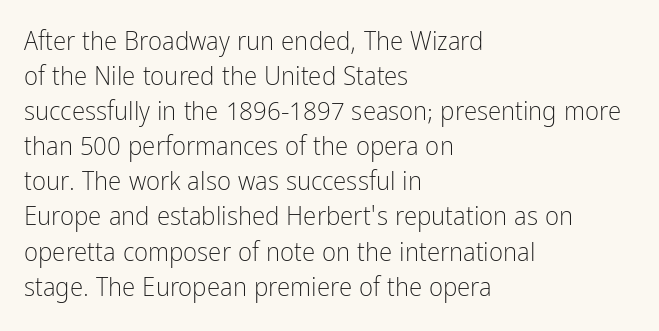
{"italic": "no", "bold": "no", "underline": "no", "align": "left", "line_spacing": "normal", "line_spacing_ratio": 1.3, "letter_spacing": "normal", "letter_spacing_em": 0.0, "glyph_px": 27}
